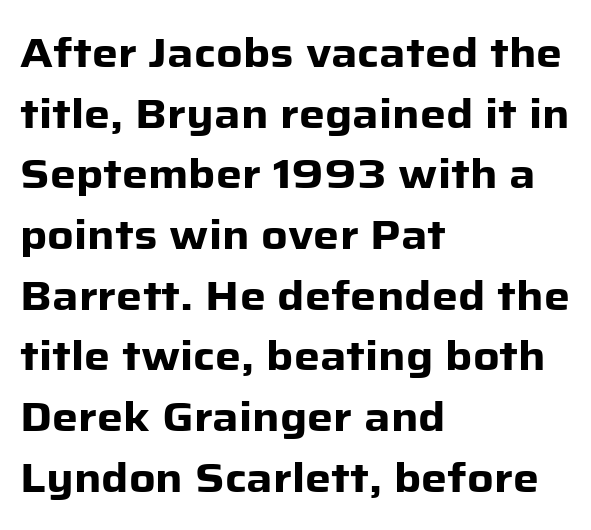
Q: Is the text bold? A: Yes.
Q: Is the text italic (slanted)? A: No, it is upright.
Q: Is the typeface a serif or a sans-serif typeface? A: Sans-serif.
Q: Is the text underlined? A: No.
Q: How is the paragraph aligned? A: Left-aligned.
Q: Is the spacing between letters normal or unusually wide? A: Normal.
Q: Is the spacing between lines tight, normal or loose? A: Normal.
Q: Width (condensed, normal, or wide)? A: Normal.
Q: Stroke contrast? A: Low.
Q: x-height? A: Medium.
Q: Monospaced? A: No.
